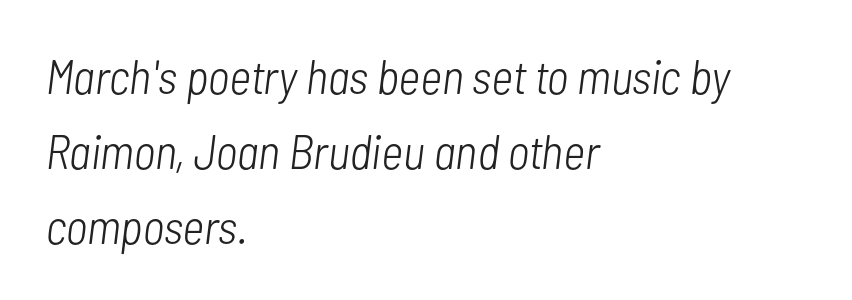
The image shows 48 px light, condensed type, italic (leaning right); set left-aligned, normal line spacing (1.56x), normal letter spacing, not underlined; low stroke contrast and a medium x-height.
